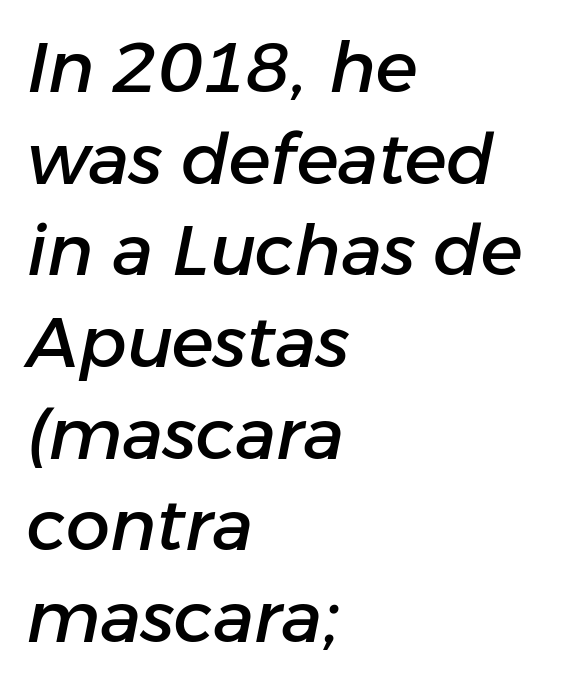
Horizontal alignment here is leftward, the default for most running prose. A typesetter would mark this as italic. Compared with typical paragraphs, the rows here are spaced about the same. Proportional: the letters do not fall into vertical columns. The gaps between neighbouring characters are ordinary and unremarkable. Bare-footed words on every line.
